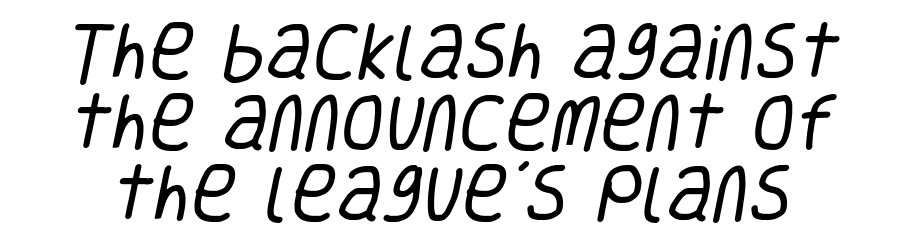
The image shows 63 px regular-weight, condensed sans-serif type; set tight line spacing (1.13x), normal letter spacing, not underlined; low stroke contrast and a large x-height.
